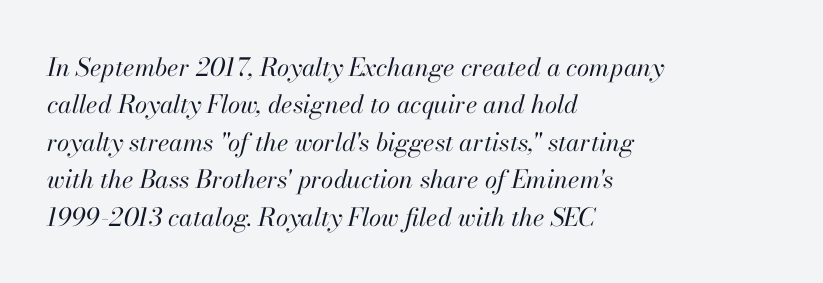
Q: Is the text bold? A: No.
Q: Is the text italic (slanted)? A: Yes, it leans right by about 13 degrees.
Q: Is the text underlined? A: No.
Q: How is the paragraph aligned? A: Left-aligned.
Q: Is the spacing between letters normal or unusually wide? A: Normal.
Q: Is the spacing between lines tight, normal or loose? A: Normal.
